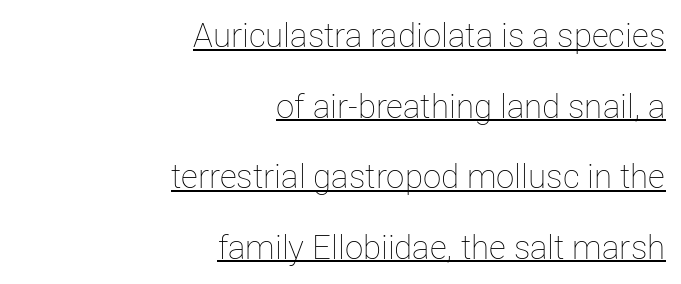
The weight would be labelled regular, book, light, or lighter still. The rag falls on the left side of this text block. The face used here appears with an underline applied. Nope, not italic — everything's standing straight. Baseline-to-baseline distance is far greater than the letter height. Each letter keeps its own natural width here, so spacing adapts to shape.
